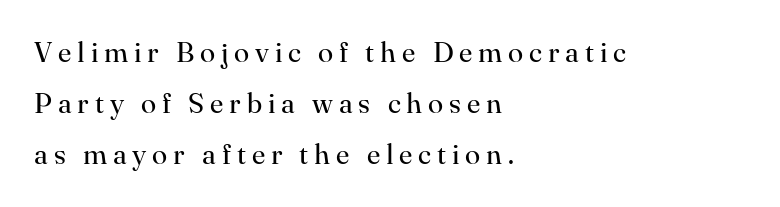
The image shows 28 px regular-weight serif type, upright; set left-aligned, line spacing 1.83x, unusually wide letter spacing (+0.21 em), not underlined; high stroke contrast and a small x-height.
